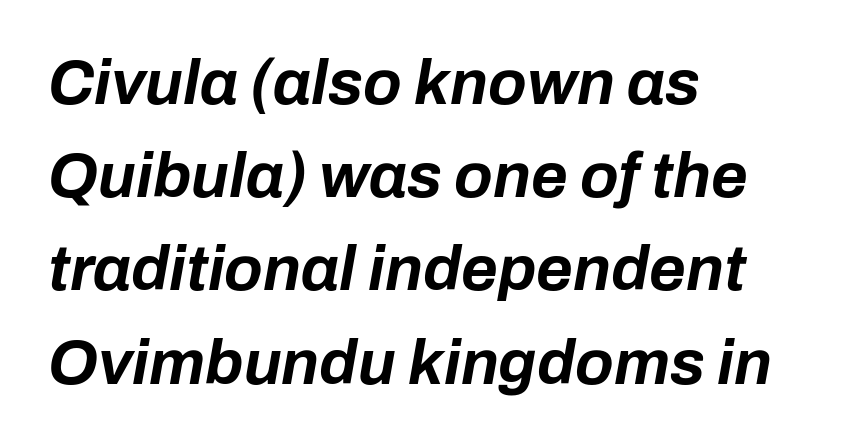
{"italic": "yes", "lean": "right", "slant_degrees": 10, "bold": "yes", "weight": "bold", "width": "normal", "stroke_contrast": "low", "x_height": "medium", "monospaced": "no", "underline": "no", "align": "left", "line_spacing": "normal", "line_spacing_ratio": 1.48, "letter_spacing": "normal", "letter_spacing_em": 0.0, "glyph_px": 63}
